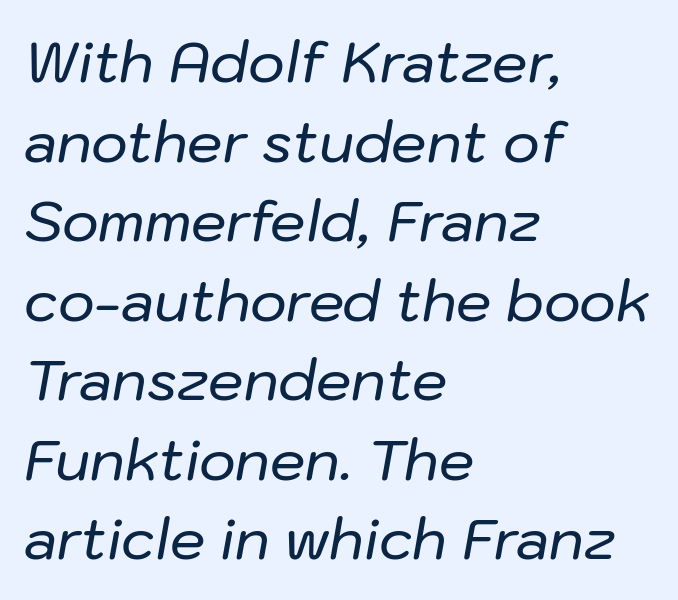
The image shows 56 px text type, italic (leaning right); set left-aligned, normal line spacing (1.42x), normal letter spacing, not underlined; low stroke contrast and a medium x-height.
